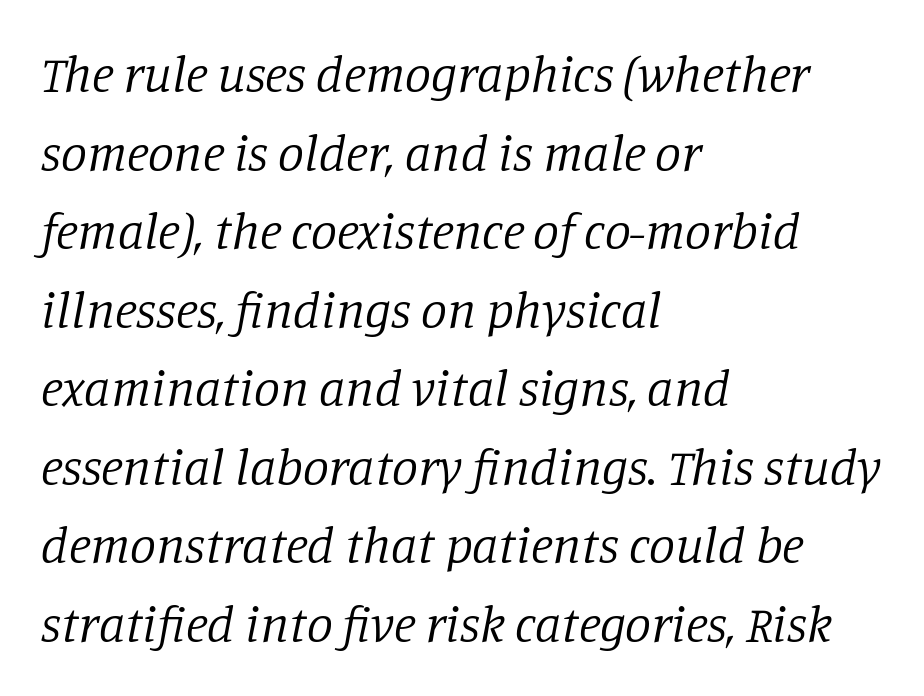
Q: Is the text bold? A: No.
Q: Is the text italic (slanted)? A: Yes, it leans right by about 11 degrees.
Q: Is the typeface a serif or a sans-serif typeface? A: Serif.
Q: Is the text underlined? A: No.
Q: How is the paragraph aligned? A: Left-aligned.
Q: Is the spacing between letters normal or unusually wide? A: Normal.
Q: Is the spacing between lines tight, normal or loose? A: Normal.
Q: Width (condensed, normal, or wide)? A: Normal.
Q: Stroke contrast? A: Low.
Q: x-height? A: Large.
Q: Monospaced? A: No.
